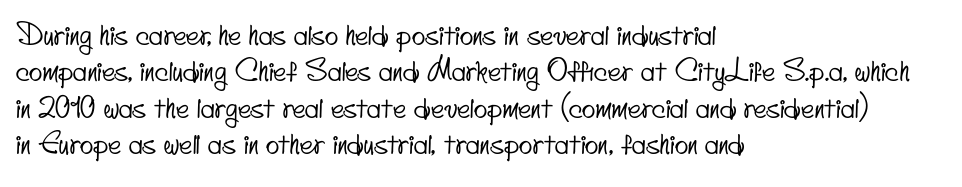
The image shows 28 px condensed sans-serif type; set left-aligned, normal line spacing (1.3x), normal letter spacing, not underlined; low stroke contrast and a small x-height.
